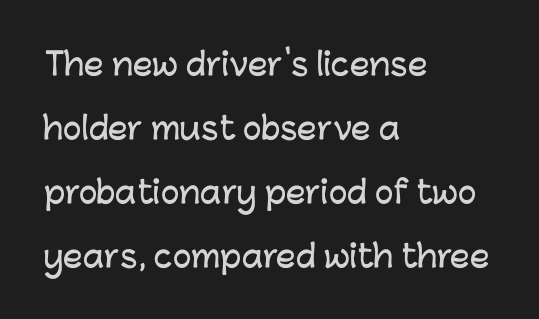
Q: Is the text italic (slanted)? A: No, it is upright.
Q: Is the typeface a serif or a sans-serif typeface? A: Sans-serif.
Q: Is the text underlined? A: No.
Q: How is the paragraph aligned? A: Left-aligned.
Q: Is the spacing between letters normal or unusually wide? A: Normal.
Q: Is the spacing between lines tight, normal or loose? A: Loose.
Q: Width (condensed, normal, or wide)? A: Normal.
Q: Stroke contrast? A: Low.
Q: x-height? A: Medium.
Q: Monospaced? A: No.
